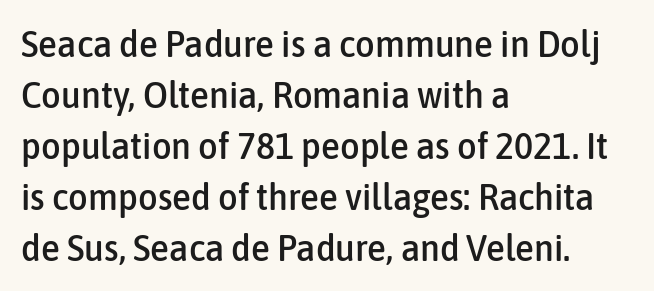
{"serif": "no", "italic": "no", "width": "condensed", "stroke_contrast": "low", "x_height": "medium", "monospaced": "no", "underline": "no", "align": "left", "line_spacing": "normal", "line_spacing_ratio": 1.34, "letter_spacing": "normal", "letter_spacing_em": 0.0, "glyph_px": 38}
